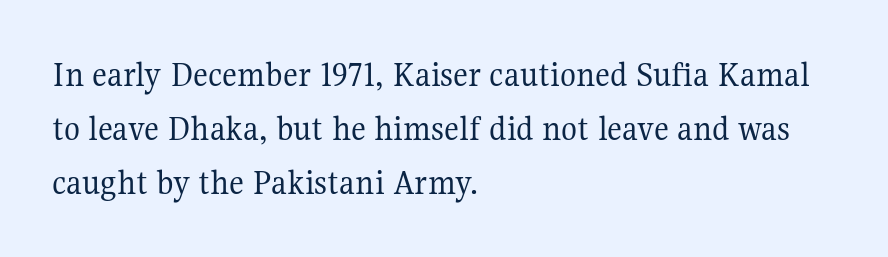
Is this a sans? No — the strokes have serifs. Caption: multi-line text, flush left, ragged right. Is this a fixed-width face? No — the glyphs have proportional, varying widths. Clear beneath every line of the passage. The tracking reads as untouched default to a designer's eye.
